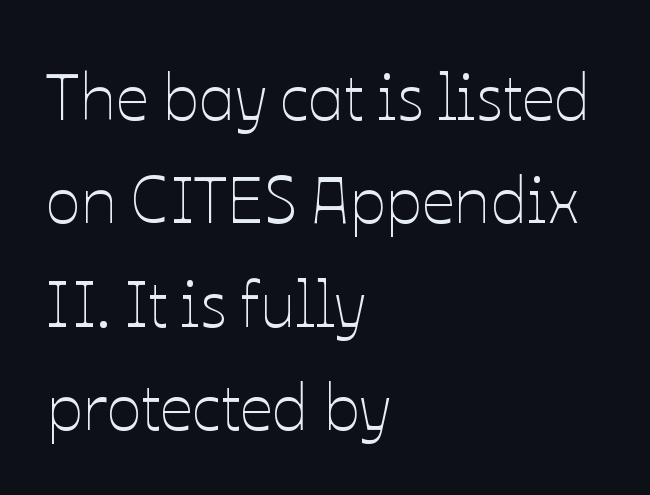
Q: Is the text bold? A: No.
Q: Is the text italic (slanted)? A: No, it is upright.
Q: Is the text underlined? A: No.
Q: How is the paragraph aligned? A: Left-aligned.
Q: Is the spacing between letters normal or unusually wide? A: Normal.
Q: Is the spacing between lines tight, normal or loose? A: Normal.
Q: Width (condensed, normal, or wide)? A: Normal.
Q: Stroke contrast? A: Low.
Q: x-height? A: Medium.
Q: Monospaced? A: No.
